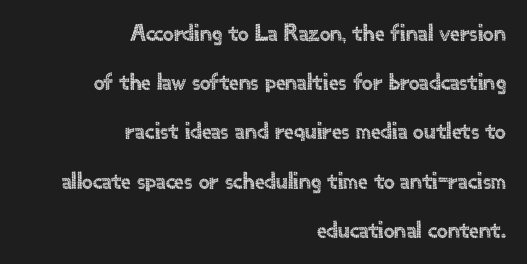
The image shows 24 px text type, upright; set right-aligned, loose line spacing (2.05x), normal letter spacing, not underlined.
